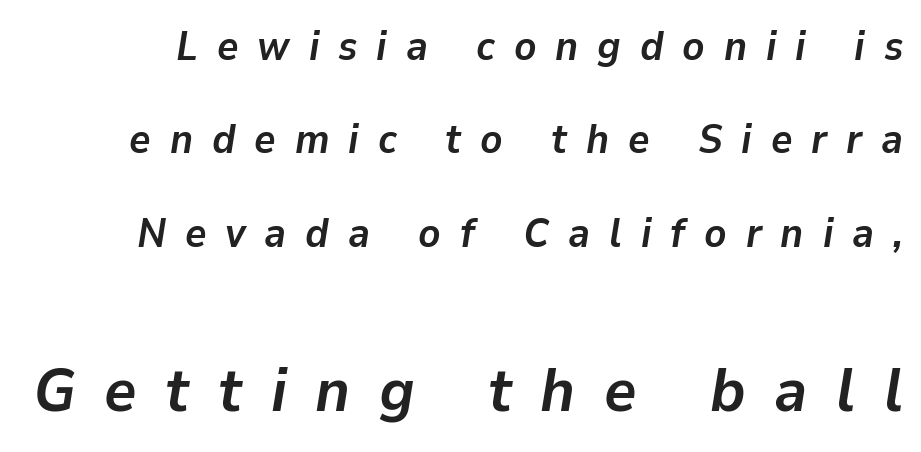
Loosely led — the rows are spread out. Clear beneath every line of the passage. The face used here has the dense, thick strokes of a bold. Which of the two is more prominent by size? The second, at the bottom. This sample uses expanded letter spacing, leaving extra air between glyphs. Characters are canted at an angle relative to the baseline's perpendicular.
